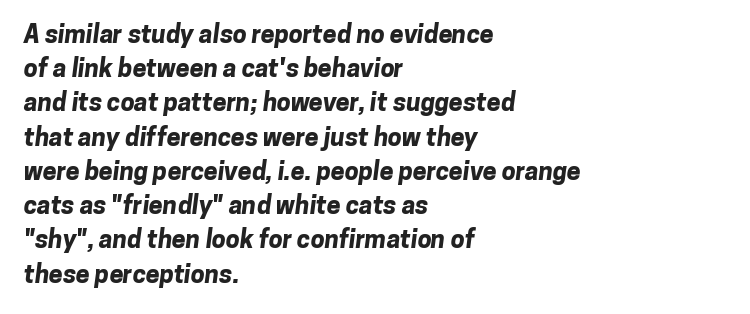
Q: Is the text bold? A: Yes.
Q: Is the text underlined? A: No.
Q: How is the paragraph aligned? A: Left-aligned.
Q: Is the spacing between letters normal or unusually wide? A: Normal.
Q: Is the spacing between lines tight, normal or loose? A: Normal.
